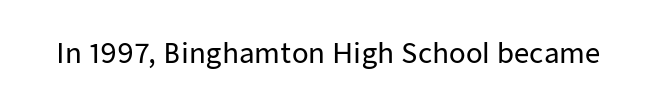
{"italic": "no", "underline": "no", "letter_spacing": "normal", "letter_spacing_em": 0.0, "glyph_px": 27}
